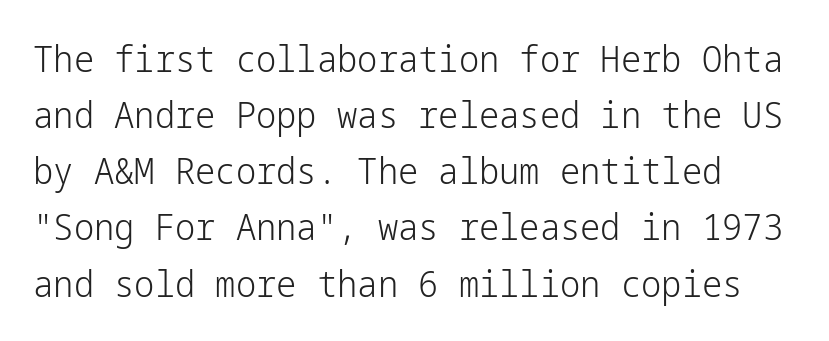
You can tell from the bare stems that sans-serif type was used. The characters are drawn with everyday or finer stroke widths. In terms of leading, this rendering sits right in the middle. Honestly, the letter spacing is just normal — you wouldn't notice it. Type without underlining.
